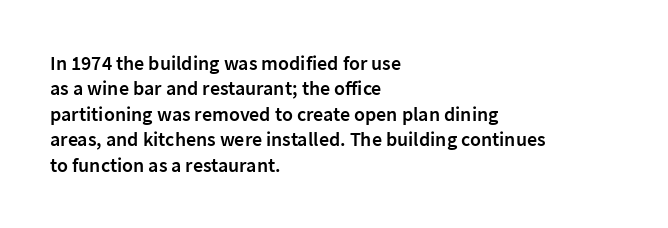
The image shows 20 px text type, upright; set left-aligned, normal line spacing (1.27x), normal letter spacing, not underlined.
